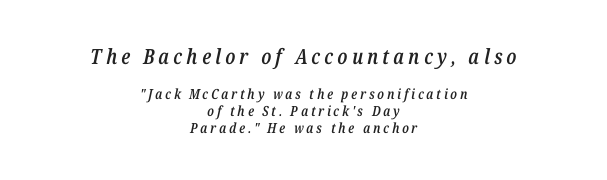
The image shows 21 px text type, italic (leaning right); set centered, line spacing 1.23x, unusually wide letter spacing (+0.2 em), not underlined; the first (top) block is 1.5x larger.
